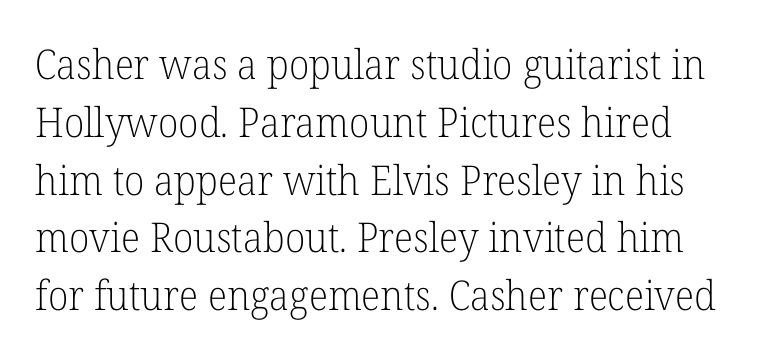
The image shows 41 px light serif type, upright; set normal line spacing (1.41x), normal letter spacing, not underlined; low stroke contrast and a medium x-height.
